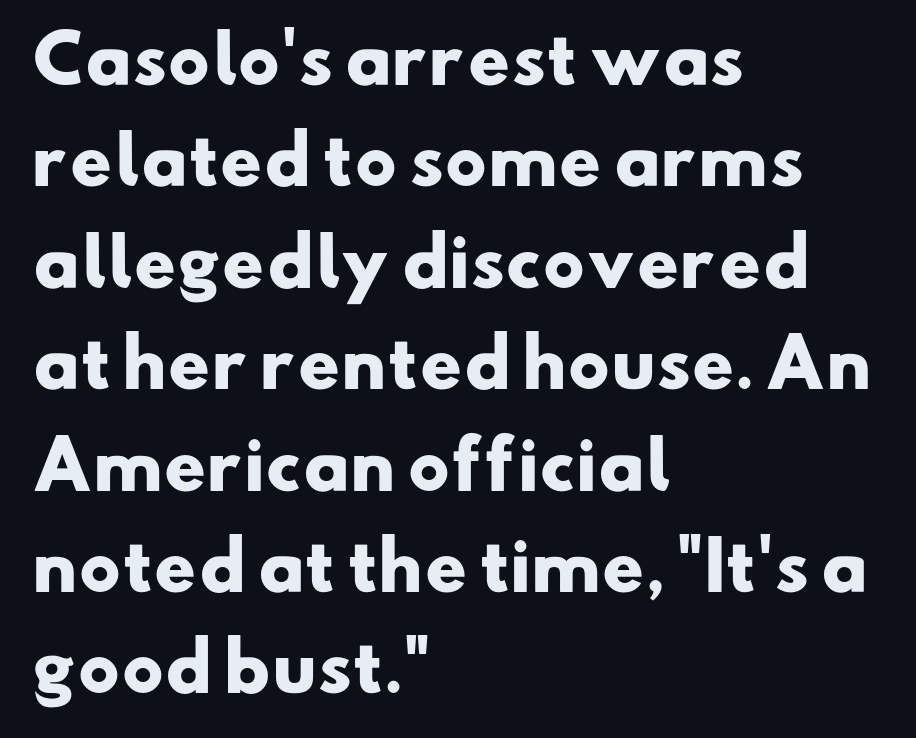
Does the type have serifs? No, each stem ends abruptly. All the whitespace from short lines collects on the right. Does the weight exceed regular? Yes, all the way to bold. The space beneath each line is pristine and unruled.
